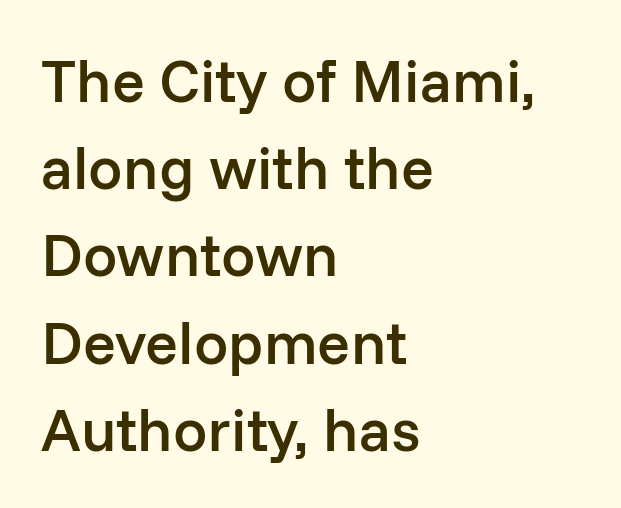
Q: Is the text bold? A: Semi-bold.
Q: Is the text italic (slanted)? A: No, it is upright.
Q: Is the typeface a serif or a sans-serif typeface? A: Sans-serif.
Q: Is the text underlined? A: No.
Q: How is the paragraph aligned? A: Left-aligned.
Q: Is the spacing between letters normal or unusually wide? A: Normal.
Q: Is the spacing between lines tight, normal or loose? A: Normal.
Q: Width (condensed, normal, or wide)? A: Normal.
Q: Stroke contrast? A: Low.
Q: x-height? A: Medium.
Q: Monospaced? A: No.
